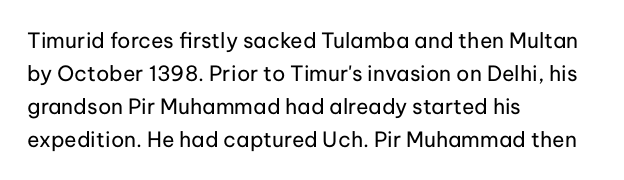
No italicization has been applied; the sample stays upright. This rendering features lettering with no underline. Summary of weight: not heavy and not bold. The typesetter chose a ragged-right arrangement here. The vertical gap from one line to the next is medium.
